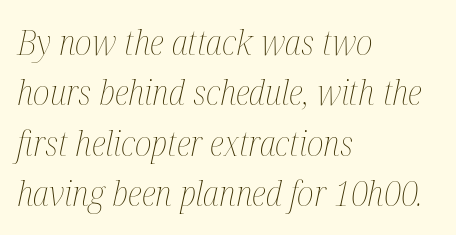
Where is the straight margin? On the left. This sample keeps an unexceptional amount of space between lines. The font sits on the lighter half of the weight spectrum, regular included. The rendering uses natural spacing where letterforms have individual widths.
